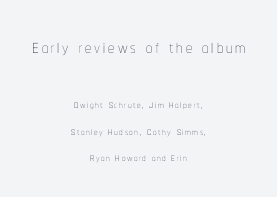
The image shows 25 px text type, upright; set centered, line spacing 1.86x, not underlined; the first (top) block is 1.79x larger.
